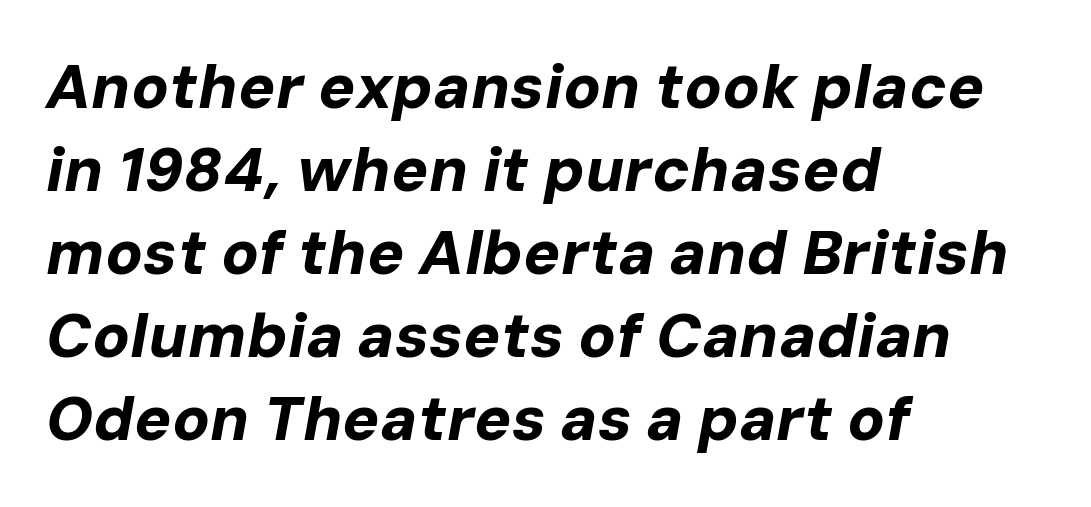
The image shows 62 px bold type, italic (leaning right); set left-aligned, normal line spacing (1.34x), normal letter spacing, not underlined; low stroke contrast and a medium x-height.
